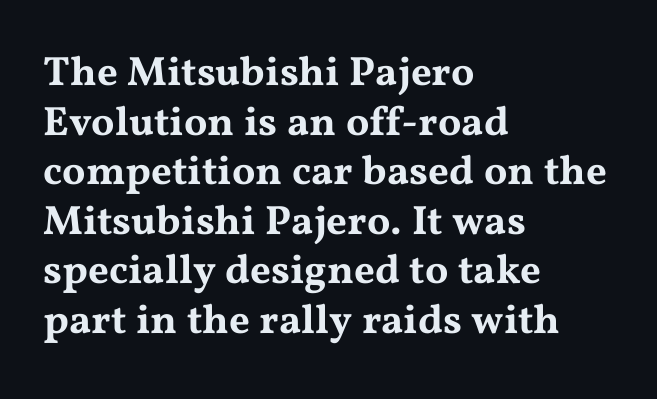
{"serif": "yes", "italic": "no", "width": "wide", "stroke_contrast": "medium", "x_height": "medium", "monospaced": "no", "underline": "no", "align": "left", "line_spacing_ratio": 1.21, "letter_spacing": "normal", "letter_spacing_em": 0.0, "glyph_px": 41}
